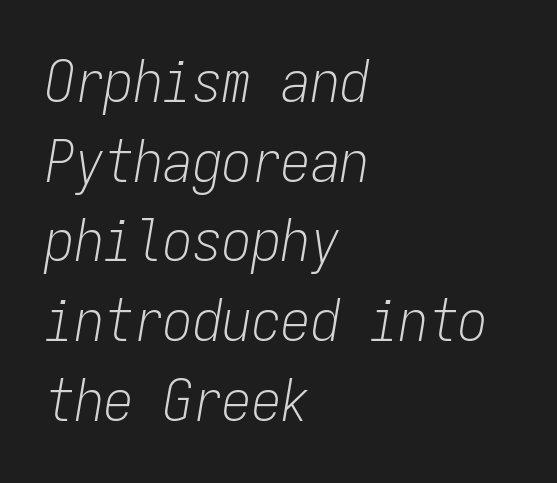
Underlining? Definitely not there. The letters sit at their default tracking, neither squeezed nor spread. These lines sit exactly where default settings would place them. Every character here occupies the same horizontal width, giving the sample a typewriter-like rhythm. Looking at the ascenders, they clearly lean.
